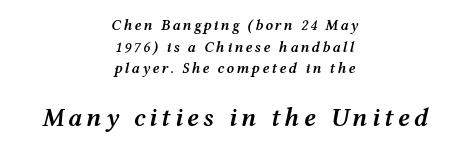
Q: Is the text bold? A: Semi-bold.
Q: Is the text italic (slanted)? A: Yes, it leans right by about 12 degrees.
Q: Is the text underlined? A: No.
Q: How is the paragraph aligned? A: Centered.
Q: Is the spacing between lines tight, normal or loose? A: Normal.
Q: Which block of text is set in a larger size, the first (top) or the second (bottom)? A: The second (bottom) one.
